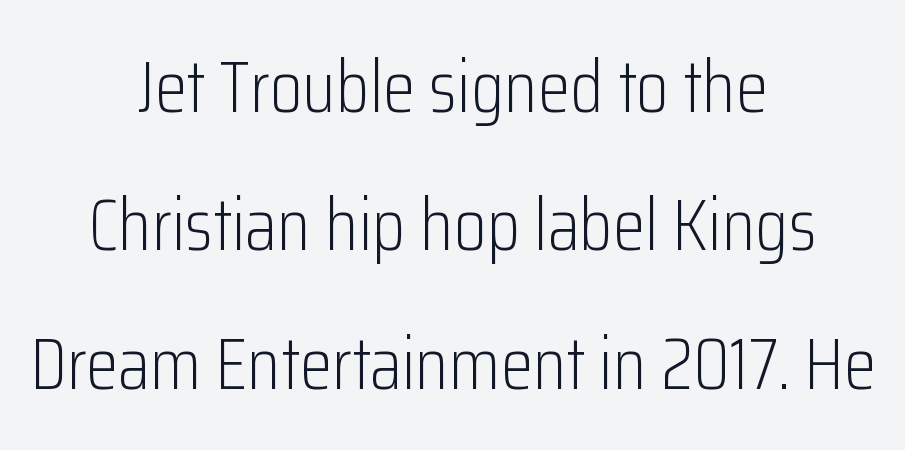
Q: Is the text bold? A: No.
Q: Is the text italic (slanted)? A: No, it is upright.
Q: Is the typeface a serif or a sans-serif typeface? A: Sans-serif.
Q: Is the text underlined? A: No.
Q: How is the paragraph aligned? A: Centered.
Q: Is the spacing between letters normal or unusually wide? A: Normal.
Q: Width (condensed, normal, or wide)? A: Condensed.
Q: Stroke contrast? A: Low.
Q: x-height? A: Medium.
Q: Monospaced? A: No.
